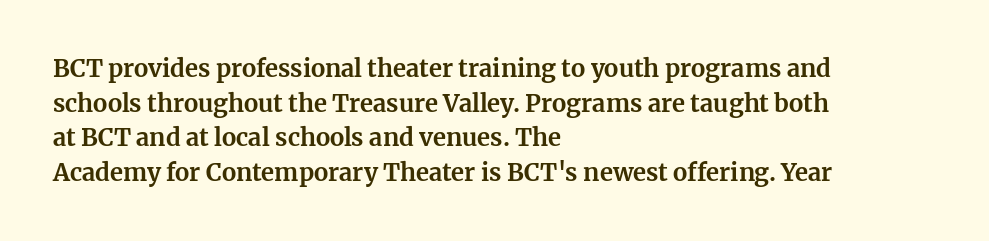
Q: Is the text bold? A: Yes.
Q: Is the text italic (slanted)? A: No, it is upright.
Q: Is the text underlined? A: No.
Q: How is the paragraph aligned? A: Left-aligned.
Q: Is the spacing between letters normal or unusually wide? A: Normal.
Q: Is the spacing between lines tight, normal or loose? A: Normal.
